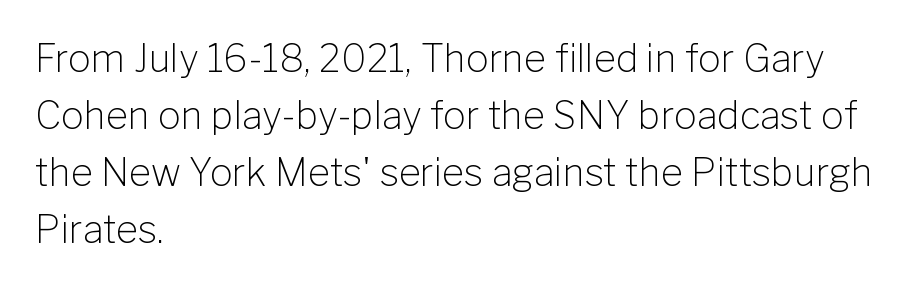
The image shows 38 px light sans-serif type, upright; set left-aligned, normal line spacing (1.5x), normal letter spacing, not underlined; low stroke contrast and a medium x-height.
